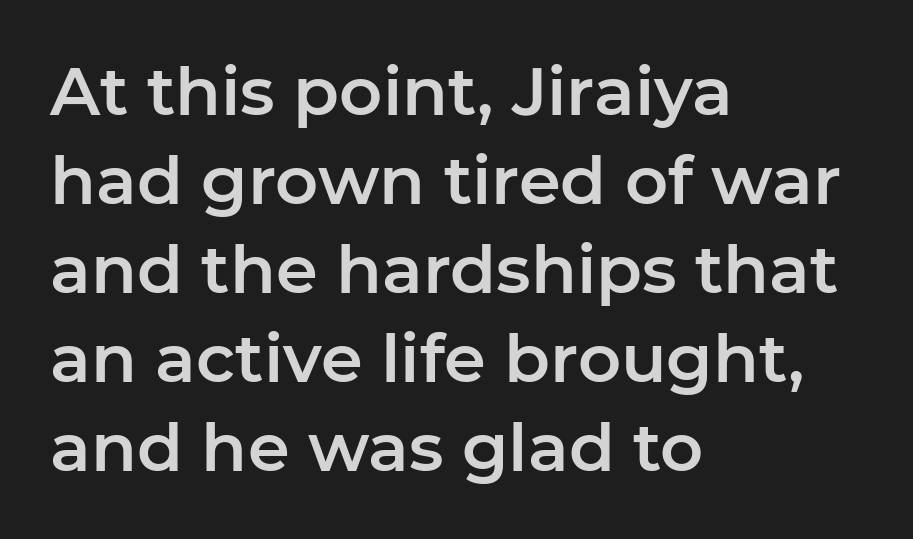
Compared with typical paragraphs, the rows here are spaced about the same. The compositor pushed each line to the left boundary. Varying glyph widths throughout — classic text-font behaviour. Underline: absent.
